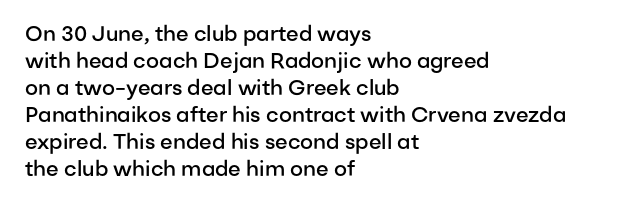
Q: Is the text bold? A: Semi-bold.
Q: Is the text italic (slanted)? A: No, it is upright.
Q: Is the text underlined? A: No.
Q: How is the paragraph aligned? A: Left-aligned.
Q: Is the spacing between letters normal or unusually wide? A: Normal.
Q: Is the spacing between lines tight, normal or loose? A: Normal.
